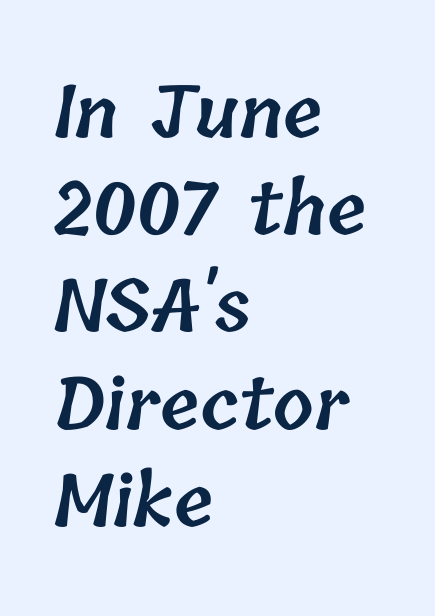
The image shows 72 px semibold type; set left-aligned, normal line spacing (1.35x), normal letter spacing, not underlined; low stroke contrast and a medium x-height.
